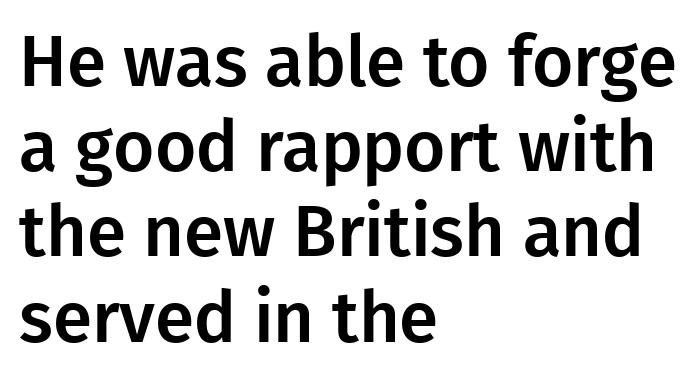
Q: Is the text italic (slanted)? A: No, it is upright.
Q: Is the typeface a serif or a sans-serif typeface? A: Sans-serif.
Q: Is the text underlined? A: No.
Q: How is the paragraph aligned? A: Left-aligned.
Q: Is the spacing between letters normal or unusually wide? A: Normal.
Q: Width (condensed, normal, or wide)? A: Normal.
Q: Stroke contrast? A: Low.
Q: x-height? A: Medium.
Q: Monospaced? A: No.
